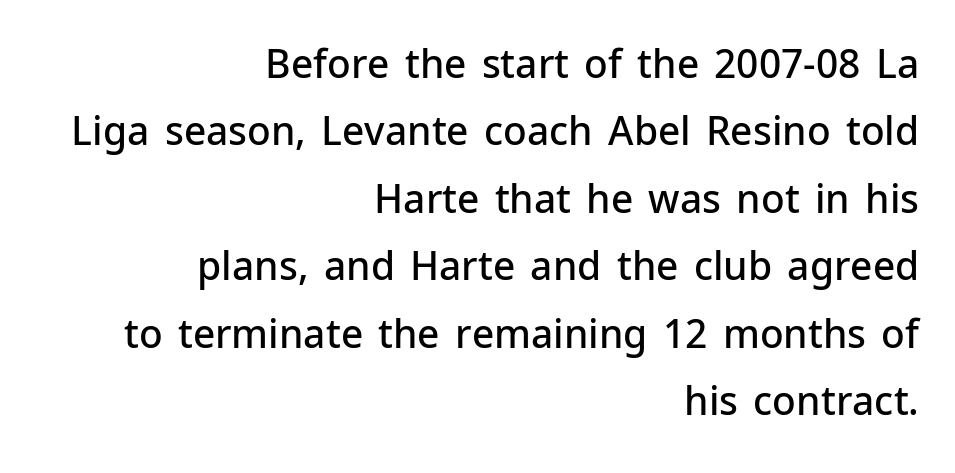
The lines are quadded right. Every character sits straight up, as roman type does. There is no visible air inserted between adjacent glyphs. Slightly chunky letters — semibold, I'd say, not full bold. Is this a fixed-width face? No — the glyphs have proportional, varying widths.
